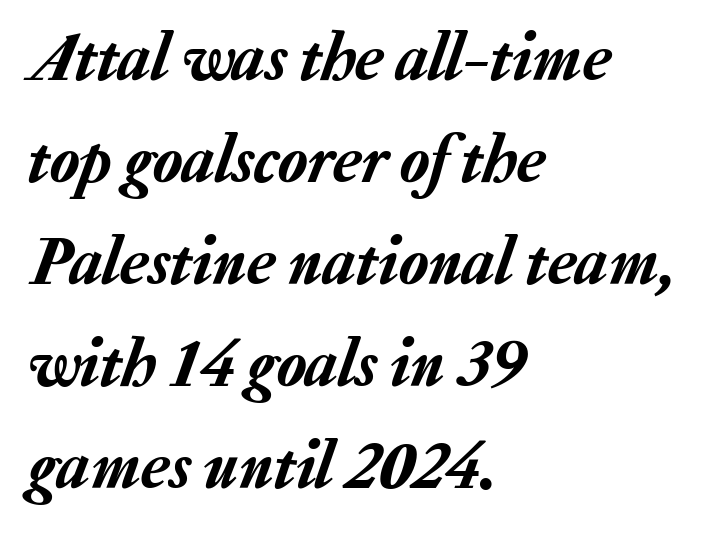
The image shows 68 px text type, italic (leaning right); set left-aligned, normal line spacing (1.5x), normal letter spacing, not underlined; low stroke contrast and a medium x-height.
